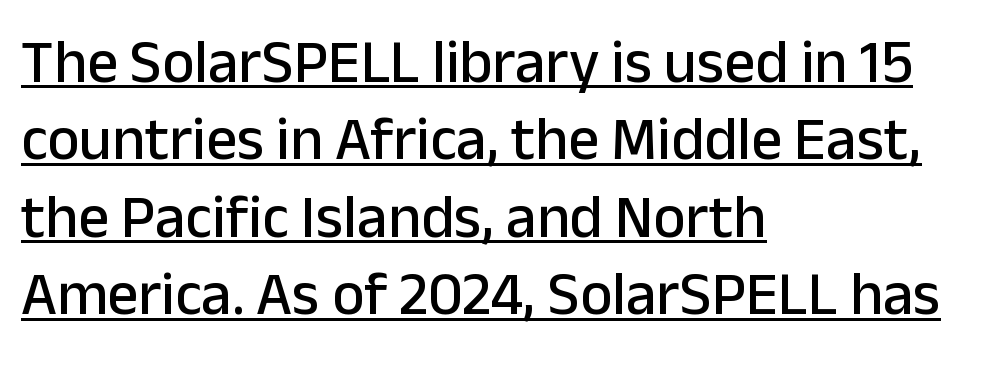
Q: Is the text italic (slanted)? A: No, it is upright.
Q: Is the typeface a serif or a sans-serif typeface? A: Sans-serif.
Q: Is the text underlined? A: Yes.
Q: How is the paragraph aligned? A: Left-aligned.
Q: Is the spacing between letters normal or unusually wide? A: Normal.
Q: Is the spacing between lines tight, normal or loose? A: Normal.
Q: Width (condensed, normal, or wide)? A: Normal.
Q: Stroke contrast? A: Low.
Q: x-height? A: Medium.
Q: Monospaced? A: No.
